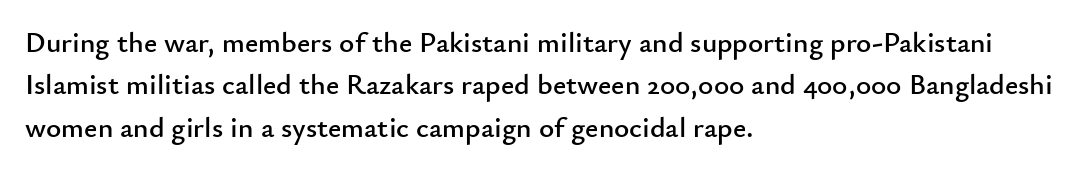
Q: Is the text italic (slanted)? A: No, it is upright.
Q: Is the typeface a serif or a sans-serif typeface? A: Sans-serif.
Q: Is the text underlined? A: No.
Q: How is the paragraph aligned? A: Left-aligned.
Q: Is the spacing between letters normal or unusually wide? A: Normal.
Q: Is the spacing between lines tight, normal or loose? A: Normal.
Q: Width (condensed, normal, or wide)? A: Normal.
Q: Stroke contrast? A: Low.
Q: x-height? A: Small.
Q: Monospaced? A: No.
